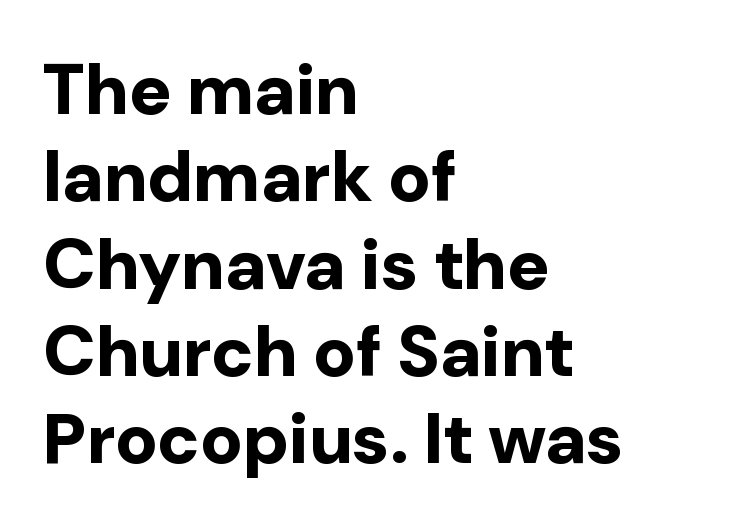
Q: Is the text bold? A: Yes.
Q: Is the text italic (slanted)? A: No, it is upright.
Q: Is the typeface a serif or a sans-serif typeface? A: Sans-serif.
Q: Is the text underlined? A: No.
Q: How is the paragraph aligned? A: Left-aligned.
Q: Is the spacing between letters normal or unusually wide? A: Normal.
Q: Width (condensed, normal, or wide)? A: Normal.
Q: Stroke contrast? A: Low.
Q: x-height? A: Medium.
Q: Monospaced? A: No.
